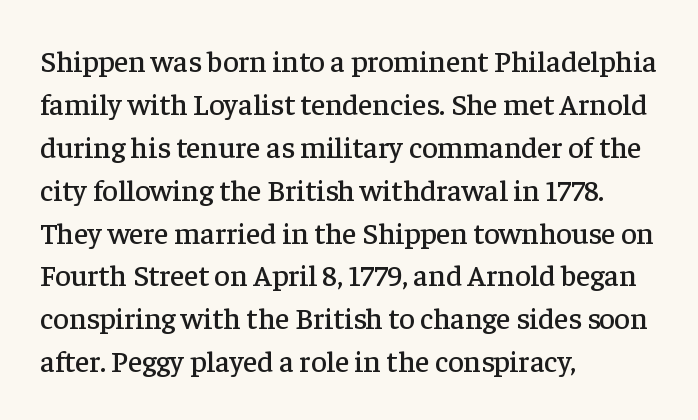
The image shows 30 px serif type, upright; set left-aligned, normal line spacing (1.43x), normal letter spacing, not underlined; low stroke contrast and a medium x-height.
